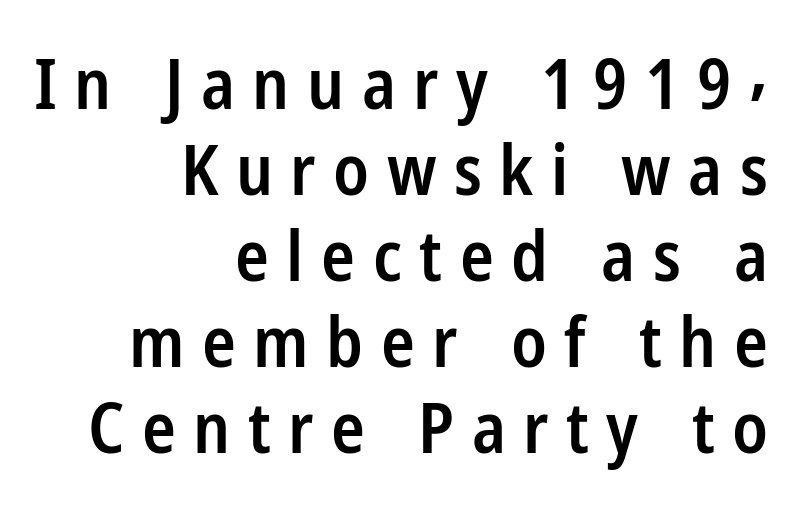
Layout note: lines flush right. The zone under the glyphs is completely vacant. Every letter is mildly thick-stroked: semibold rather than bold. Varying glyph widths throughout — classic text-font behaviour.
